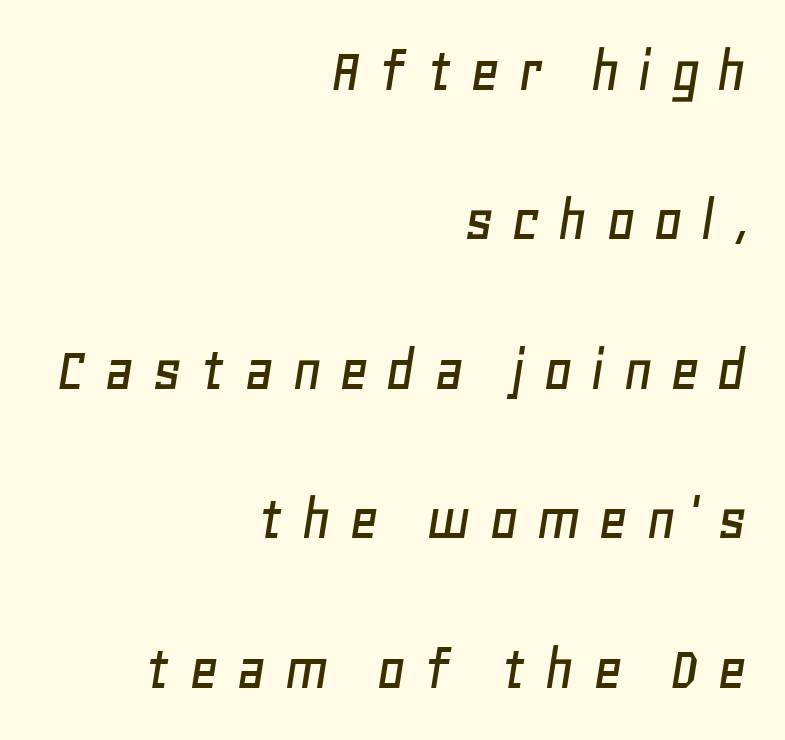
The image shows 65 px text type, italic (leaning right); set right-aligned, loose line spacing (2.3x), unusually wide letter spacing (+0.26 em), not underlined; low stroke contrast and a large x-height.
